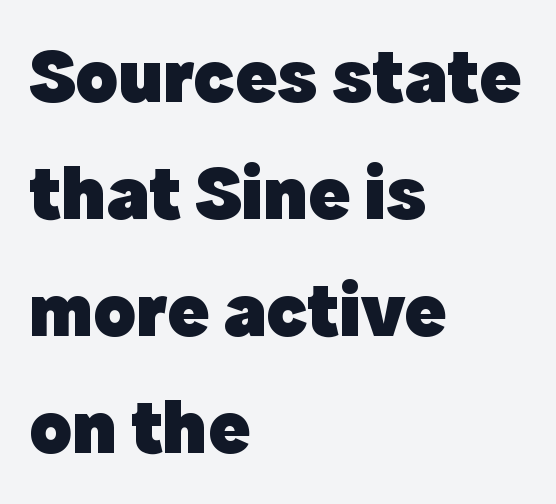
Q: Is the text bold? A: Yes.
Q: Is the text italic (slanted)? A: No, it is upright.
Q: Is the typeface a serif or a sans-serif typeface? A: Sans-serif.
Q: Is the text underlined? A: No.
Q: How is the paragraph aligned? A: Left-aligned.
Q: Is the spacing between letters normal or unusually wide? A: Normal.
Q: Is the spacing between lines tight, normal or loose? A: Normal.
Q: Width (condensed, normal, or wide)? A: Normal.
Q: x-height? A: Medium.
Q: Monospaced? A: No.
